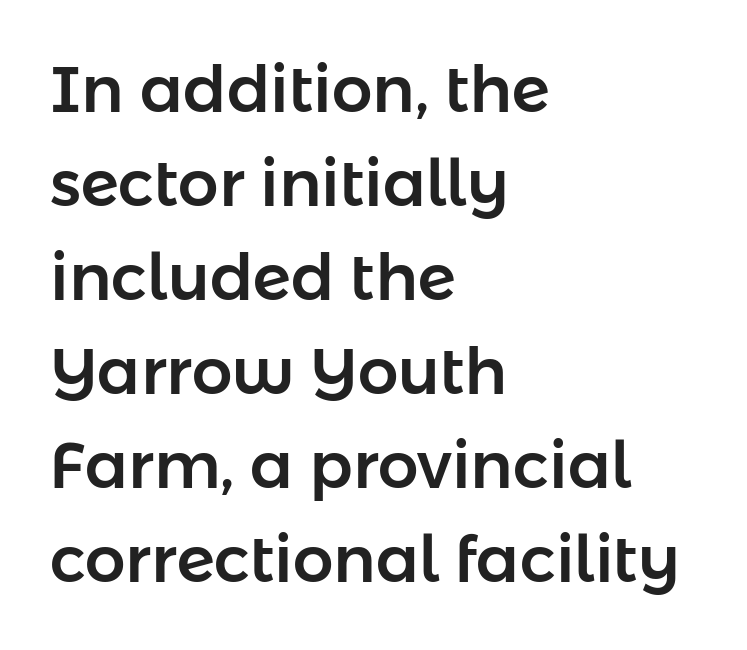
The image shows 64 px sans-serif type, upright; set left-aligned, normal line spacing (1.47x), normal letter spacing, not underlined; low stroke contrast and a medium x-height.
